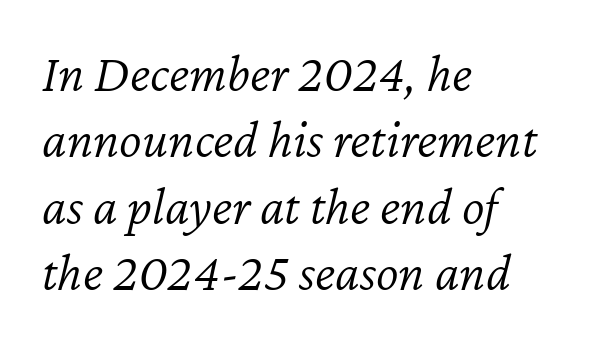
Q: Is the text bold? A: No.
Q: Is the text italic (slanted)? A: Yes, it leans right by about 12 degrees.
Q: Is the text underlined? A: No.
Q: How is the paragraph aligned? A: Left-aligned.
Q: Is the spacing between letters normal or unusually wide? A: Normal.
Q: Width (condensed, normal, or wide)? A: Normal.
Q: Stroke contrast? A: Low.
Q: x-height? A: Medium.
Q: Monospaced? A: No.
